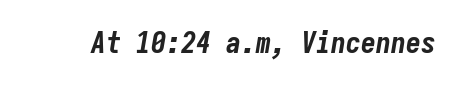
{"italic": "yes", "lean": "right", "slant_degrees": 9, "bold": "yes", "weight": "bold", "width": "condensed", "stroke_contrast": "low", "x_height": "medium", "monospaced": "yes", "underline": "no", "letter_spacing": "normal", "letter_spacing_em": 0.0, "glyph_px": 30}
